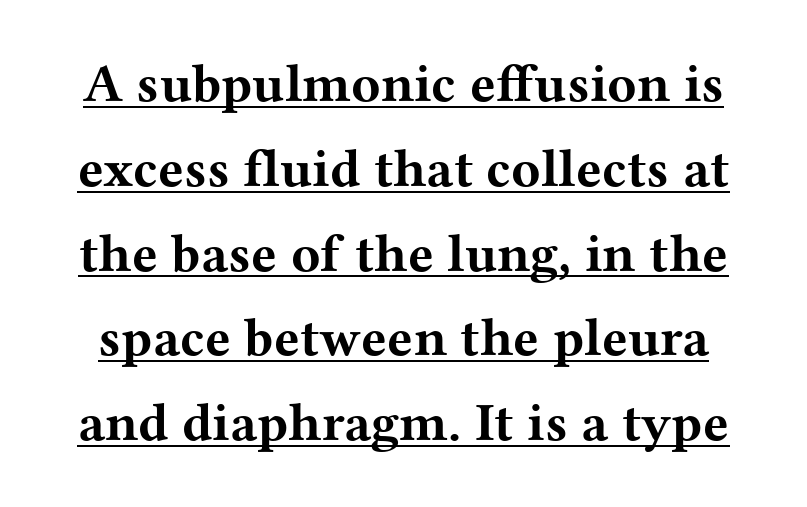
Q: Is the text bold? A: Yes.
Q: Is the text italic (slanted)? A: No, it is upright.
Q: Is the typeface a serif or a sans-serif typeface? A: Serif.
Q: Is the text underlined? A: Yes.
Q: Is the spacing between letters normal or unusually wide? A: Normal.
Q: Is the spacing between lines tight, normal or loose? A: Normal.
Q: Width (condensed, normal, or wide)? A: Wide.
Q: Stroke contrast? A: Medium.
Q: x-height? A: Medium.
Q: Monospaced? A: No.
